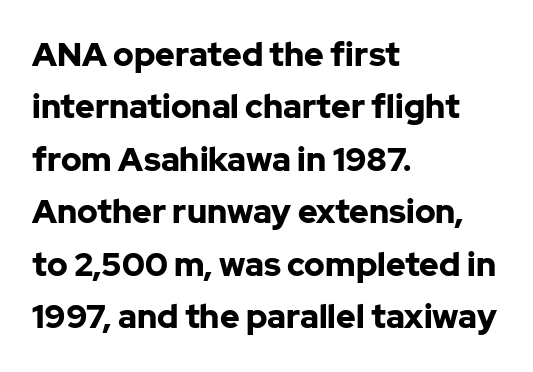
What weight is shown? A full bold with thick strokes. Every stem runs plumb, perpendicular to the baseline. Is this a sans? Yes — the strokes have no serifs. Here the glyphs are tracked normally, forming tight word shapes. Has an underline been added? It has not.
